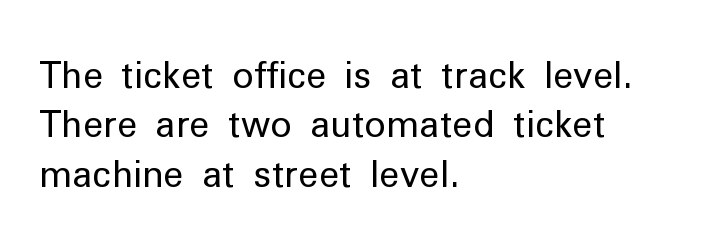
{"serif": "no", "italic": "no", "bold": "no", "weight": "regular", "width": "normal", "stroke_contrast": "low", "x_height": "medium", "monospaced": "no", "underline": "no", "align": "left", "line_spacing": "normal", "line_spacing_ratio": 1.37, "letter_spacing": "normal", "letter_spacing_em": 0.0, "glyph_px": 36}
